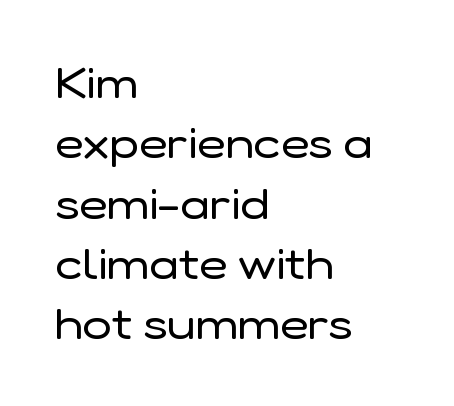
Q: Is the text bold? A: No.
Q: Is the text italic (slanted)? A: No, it is upright.
Q: Is the typeface a serif or a sans-serif typeface? A: Sans-serif.
Q: Is the text underlined? A: No.
Q: How is the paragraph aligned? A: Left-aligned.
Q: Is the spacing between letters normal or unusually wide? A: Normal.
Q: Is the spacing between lines tight, normal or loose? A: Normal.
Q: Width (condensed, normal, or wide)? A: Normal.
Q: Stroke contrast? A: Low.
Q: x-height? A: Medium.
Q: Monospaced? A: No.
